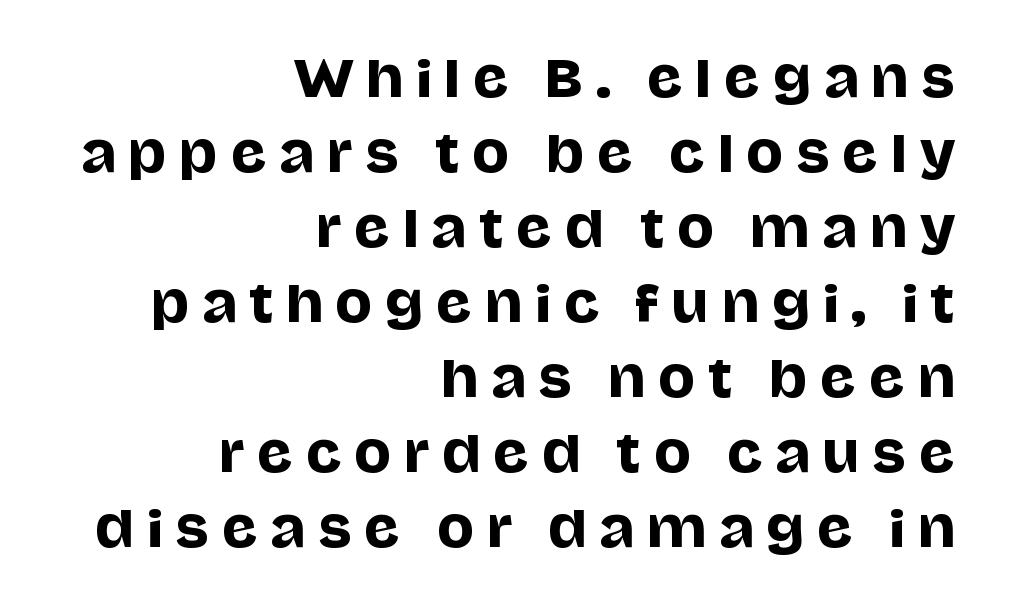
The image shows 49 px sans-serif type, upright; set right-aligned, normal line spacing (1.53x), unusually wide letter spacing (+0.26 em), not underlined; low stroke contrast and a large x-height.
